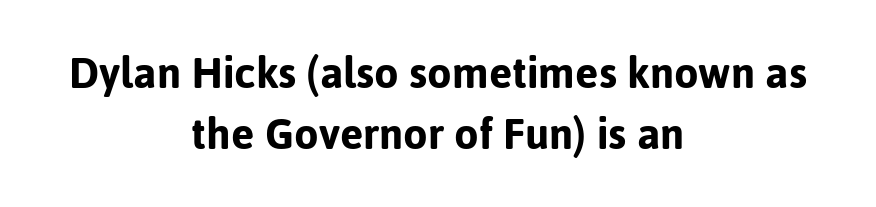
Q: Is the text italic (slanted)? A: No, it is upright.
Q: Is the typeface a serif or a sans-serif typeface? A: Sans-serif.
Q: Is the text underlined? A: No.
Q: How is the paragraph aligned? A: Centered.
Q: Is the spacing between letters normal or unusually wide? A: Normal.
Q: Width (condensed, normal, or wide)? A: Normal.
Q: Stroke contrast? A: Low.
Q: x-height? A: Medium.
Q: Monospaced? A: No.
